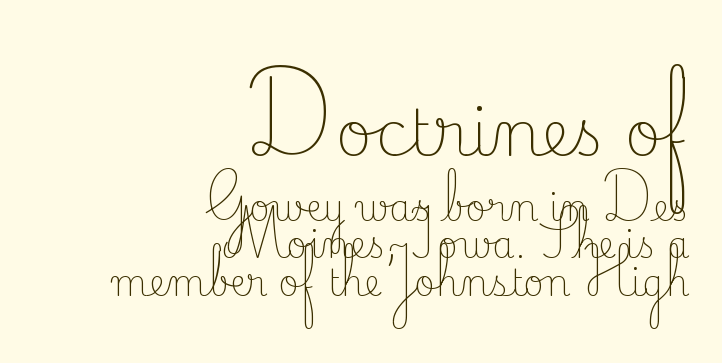
{"serif": "yes", "italic": "no", "bold": "no", "weight": "light", "width": "normal", "stroke_contrast": "low", "x_height": "small", "monospaced": "no", "underline": "no", "align": "right", "line_spacing": "tight", "line_spacing_ratio": 1.05, "letter_spacing": "normal", "letter_spacing_em": 0.0, "larger_block": "first", "size_ratio": 1.75, "glyph_px": 63}
